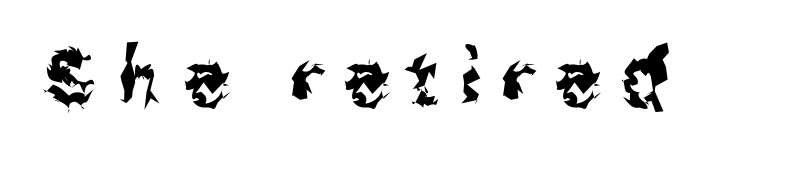
Q: Is the text italic (slanted)? A: No, it is upright.
Q: Is the typeface a serif or a sans-serif typeface? A: Sans-serif.
Q: Is the text underlined? A: No.
Q: Is the spacing between letters normal or unusually wide? A: Unusually wide.
Q: Width (condensed, normal, or wide)? A: Condensed.
Q: Stroke contrast? A: Medium.
Q: x-height? A: Medium.
Q: Monospaced? A: No.
